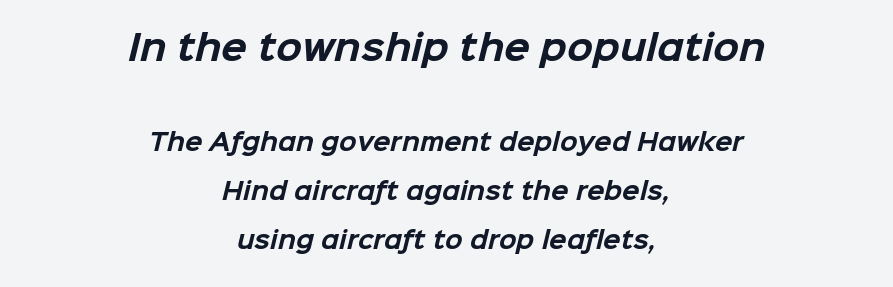
These lines stack symmetrically, like a column narrowing and widening about its center. The earlier block is typeset at a bigger size than the later block. The passage shown is typeset with a sans-serif family. You could fit nearly another row in the gap between these rows.
